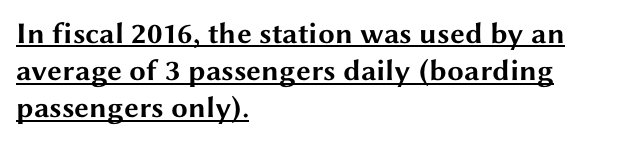
The image shows 30 px bold, wide sans-serif type, upright; set left-aligned, line spacing 1.24x, normal letter spacing, underlined; medium stroke contrast and a medium x-height.
